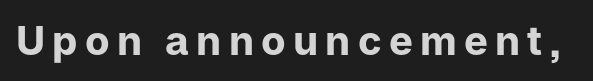
The image shows 40 px bold sans-serif type, upright; set not underlined; low stroke contrast and a medium x-height.
